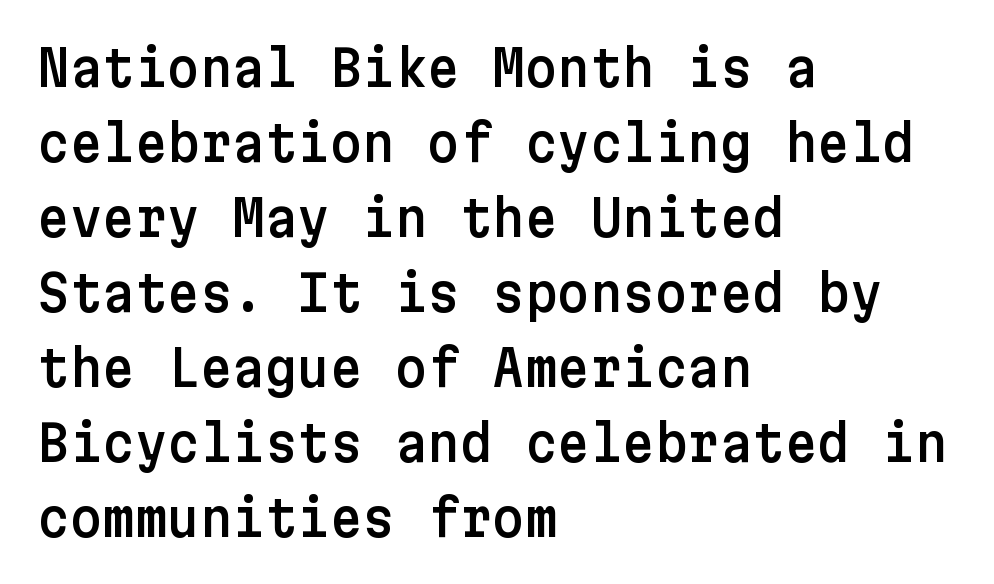
Q: Is the text italic (slanted)? A: No, it is upright.
Q: Is the typeface a serif or a sans-serif typeface? A: Sans-serif.
Q: Is the text underlined? A: No.
Q: How is the paragraph aligned? A: Left-aligned.
Q: Is the spacing between letters normal or unusually wide? A: Normal.
Q: Is the spacing between lines tight, normal or loose? A: Normal.
Q: Width (condensed, normal, or wide)? A: Normal.
Q: Stroke contrast? A: Low.
Q: x-height? A: Medium.
